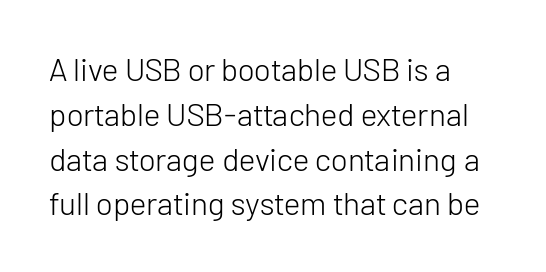
{"serif": "no", "italic": "no", "bold": "no", "weight": "light", "width": "normal", "stroke_contrast": "low", "x_height": "medium", "monospaced": "no", "underline": "no", "align": "left", "line_spacing": "normal", "line_spacing_ratio": 1.4, "letter_spacing": "normal", "letter_spacing_em": 0.0, "glyph_px": 32}
